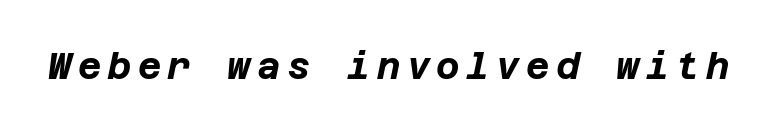
Heavy-handed strokes throughout: this text is bold. Italic? Definitely — the glyphs are oblique. The passage shown is not underscored anywhere.
